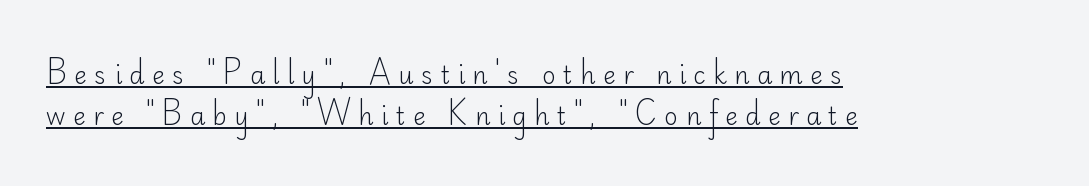
The image shows 24 px text type, upright; set left-aligned, normal line spacing (1.69x), unusually wide letter spacing (+0.31 em), underlined.
